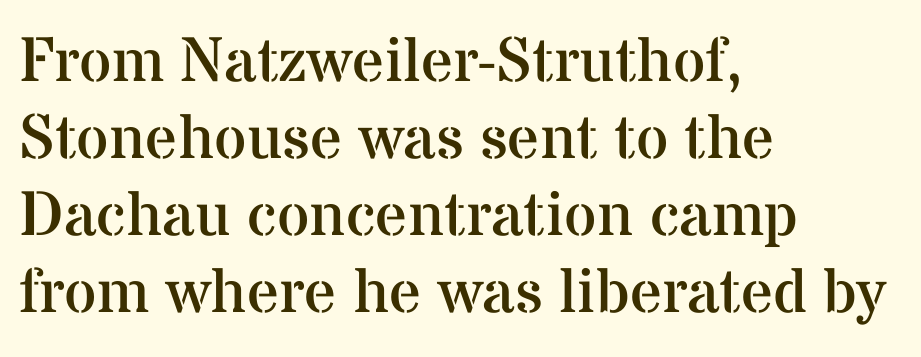
{"serif": "yes", "italic": "no", "bold": "no", "weight": "regular", "width": "normal", "stroke_contrast": "medium", "x_height": "medium", "monospaced": "no", "underline": "no", "align": "left", "line_spacing_ratio": 1.22, "letter_spacing": "normal", "letter_spacing_em": 0.0, "glyph_px": 63}
